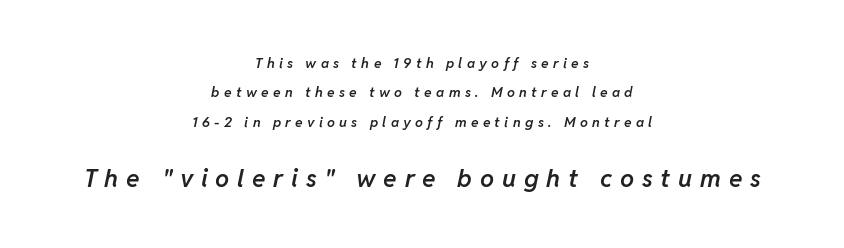
The image shows 25 px text type, italic (leaning right); set centered, loose line spacing (2.09x), unusually wide letter spacing (+0.31 em), not underlined; the second (bottom) block is 1.79x larger.
